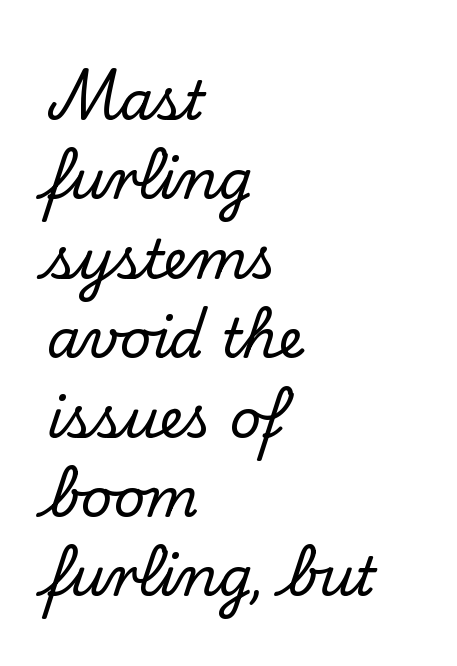
The image shows 54 px serif type; set left-aligned, normal line spacing (1.47x), normal letter spacing, not underlined; low stroke contrast and a small x-height.
